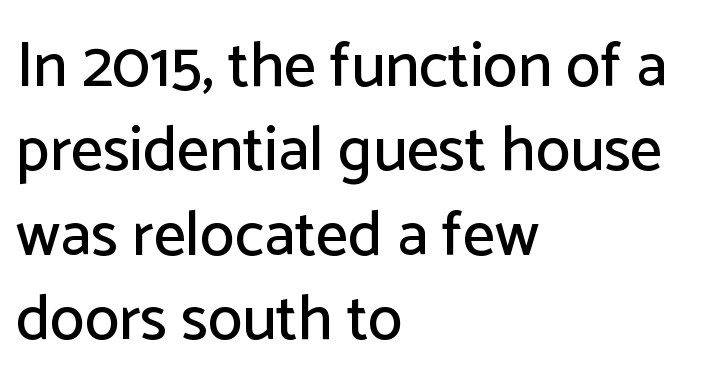
Q: Is the text italic (slanted)? A: No, it is upright.
Q: Is the typeface a serif or a sans-serif typeface? A: Sans-serif.
Q: Is the text underlined? A: No.
Q: How is the paragraph aligned? A: Left-aligned.
Q: Is the spacing between letters normal or unusually wide? A: Normal.
Q: Is the spacing between lines tight, normal or loose? A: Normal.
Q: Width (condensed, normal, or wide)? A: Normal.
Q: Stroke contrast? A: Low.
Q: x-height? A: Medium.
Q: Monospaced? A: No.
